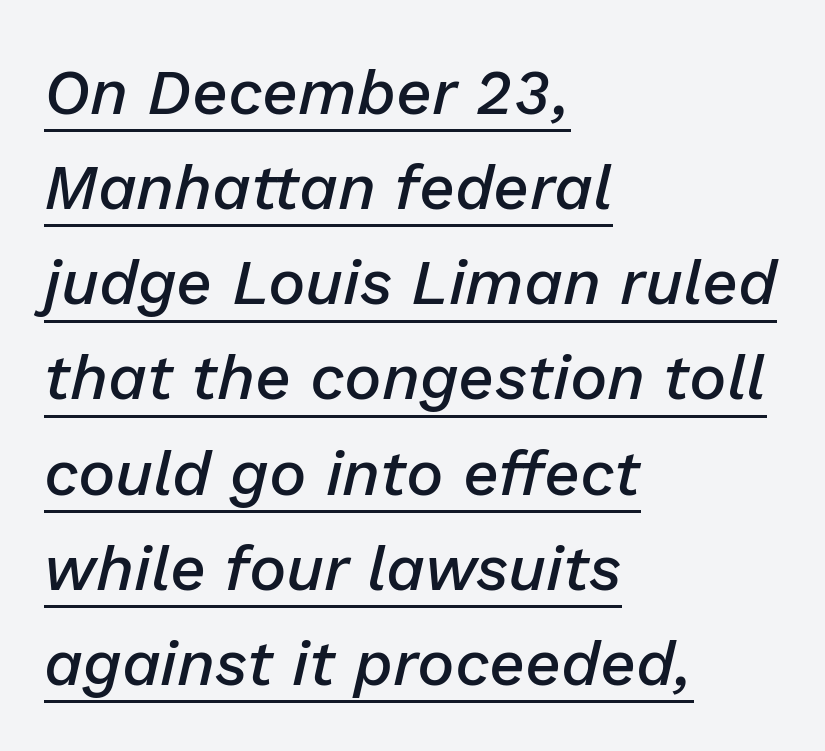
Tall strokes in this sample are angled rather than plumb. This rendering features underlined lettering. Semibold letterforms, between regular and bold. Is there much room between lines? A standard amount, neither cramped nor airy. The typesetter chose a ragged-right arrangement here.
